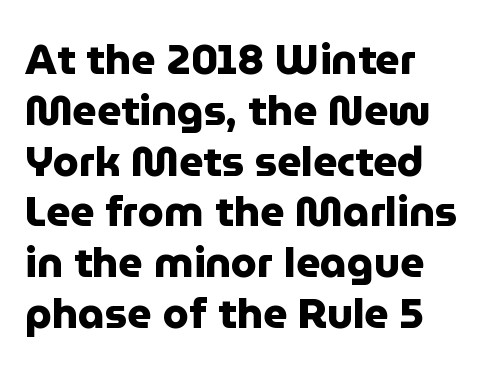
{"serif": "no", "italic": "no", "bold": "yes", "weight": "heavy", "width": "normal", "stroke_contrast": "low", "x_height": "medium", "monospaced": "no", "underline": "no", "align": "left", "line_spacing_ratio": 1.21, "letter_spacing": "normal", "letter_spacing_em": 0.0, "glyph_px": 42}
